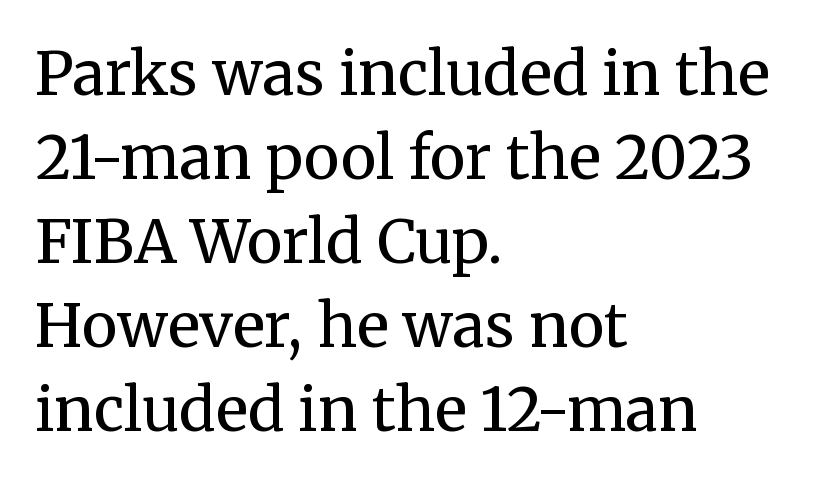
Q: Is the text bold? A: No.
Q: Is the text italic (slanted)? A: No, it is upright.
Q: Is the typeface a serif or a sans-serif typeface? A: Serif.
Q: Is the text underlined? A: No.
Q: How is the paragraph aligned? A: Left-aligned.
Q: Is the spacing between letters normal or unusually wide? A: Normal.
Q: Is the spacing between lines tight, normal or loose? A: Normal.
Q: Width (condensed, normal, or wide)? A: Normal.
Q: Stroke contrast? A: Medium.
Q: x-height? A: Medium.
Q: Monospaced? A: No.
